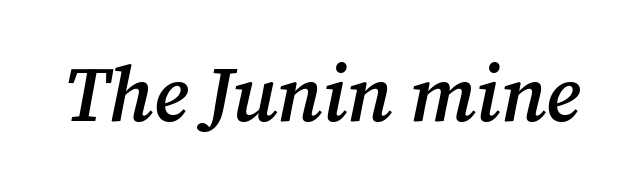
The image shows 77 px semibold serif type, italic (leaning right); set normal letter spacing, not underlined; medium stroke contrast and a medium x-height.
